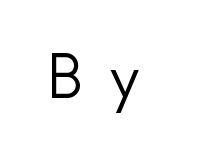
{"serif": "no", "italic": "no", "bold": "no", "weight": "regular", "width": "normal", "x_height": "small", "monospaced": "no", "underline": "no", "letter_spacing": "wide", "letter_spacing_em": 0.49, "glyph_px": 60}
